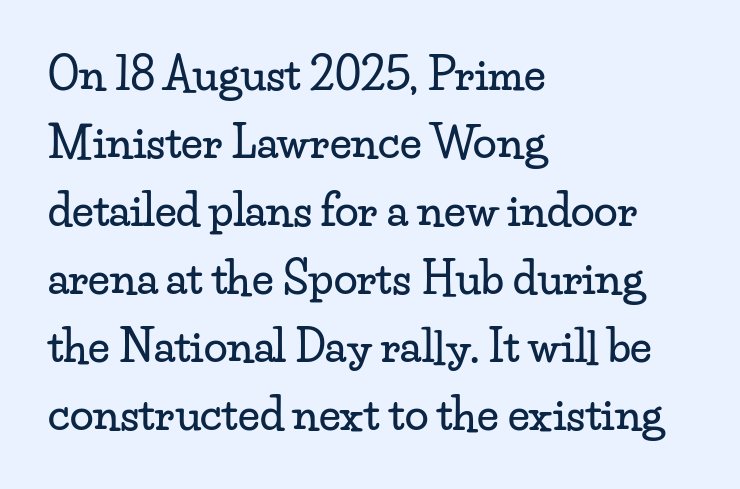
In terms of posture, this sample is upright. The horizontal fit of the characters is conventional and even. Quick note: underline off. Check where the strokes stop: tiny serifs finish them off. The line-height multiplier appears to be the usual default. In CSS terms this would be text-align: left.
